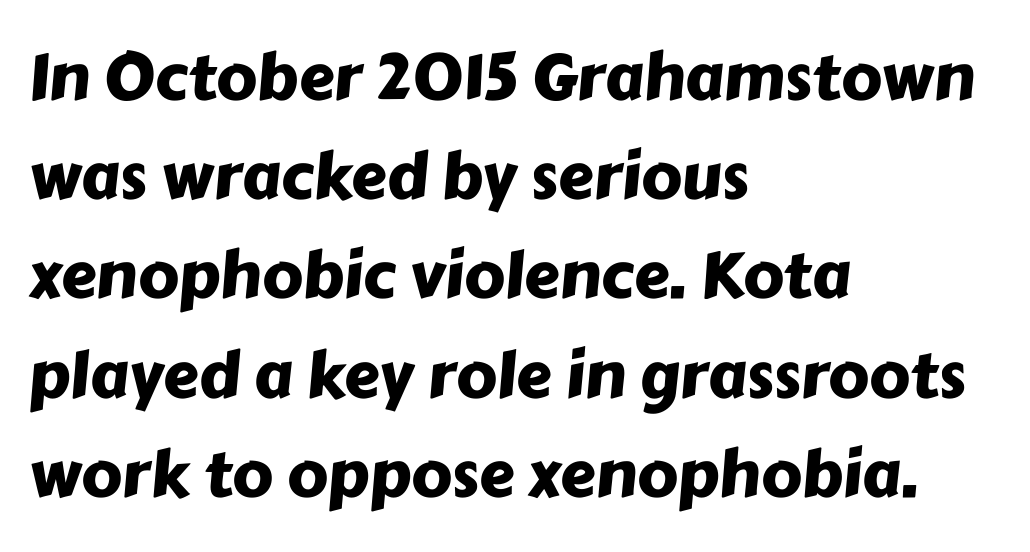
Think of a printed novel: that variable character pitch is what you see here. The face used here is a sans, in the tradition of grotesques and geometrics. This block has exactly the height ordinary leading produces. Clear beneath every line of the passage. Honestly, the letter spacing is just normal — you wouldn't notice it.
